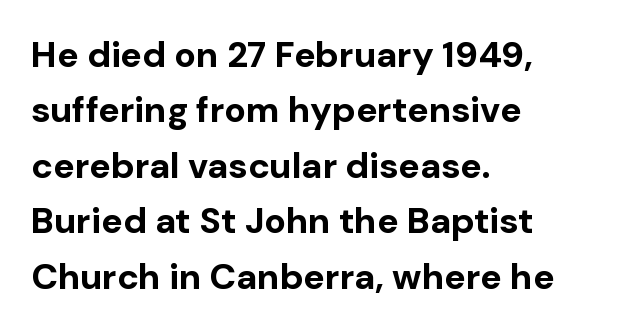
{"serif": "no", "italic": "no", "bold": "yes", "weight": "bold", "width": "normal", "stroke_contrast": "low", "x_height": "medium", "monospaced": "no", "underline": "no", "align": "left", "line_spacing": "normal", "line_spacing_ratio": 1.54, "letter_spacing": "normal", "letter_spacing_em": 0.0, "glyph_px": 36}
